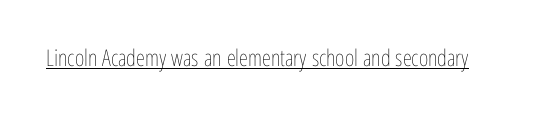
Students, observe the line beneath the letters — that is underlining. You can tell it's not italic because the verticals are truly vertical. Stems here are at most as thick as an everyday book face. Between one letter and the next there's only the usual sliver of space.
